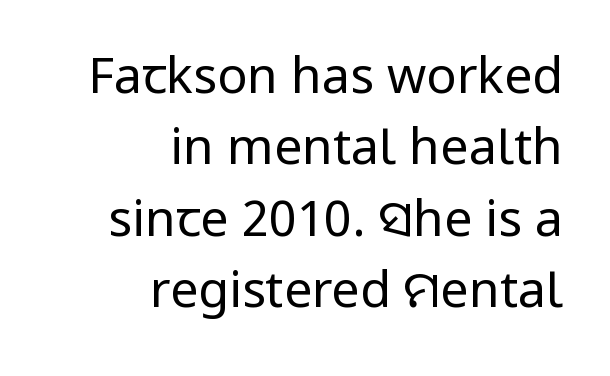
What's the leading like? Ordinary, nothing unusual. No extra ink here — the face is not bold. Observe the absence of serifs on each vertical stroke in this sample. Which margin do the lines hug? The right one — the left edge is uneven.
